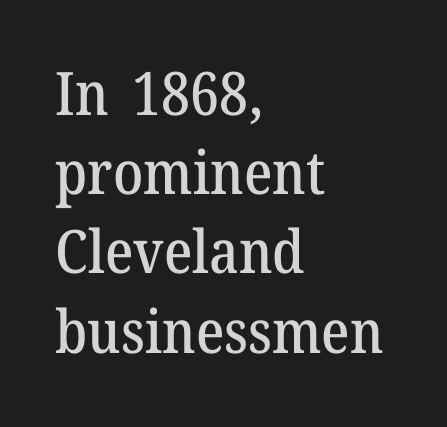
The image shows 60 px serif type, upright; set left-aligned, normal line spacing (1.32x), normal letter spacing, not underlined; medium stroke contrast and a medium x-height.
